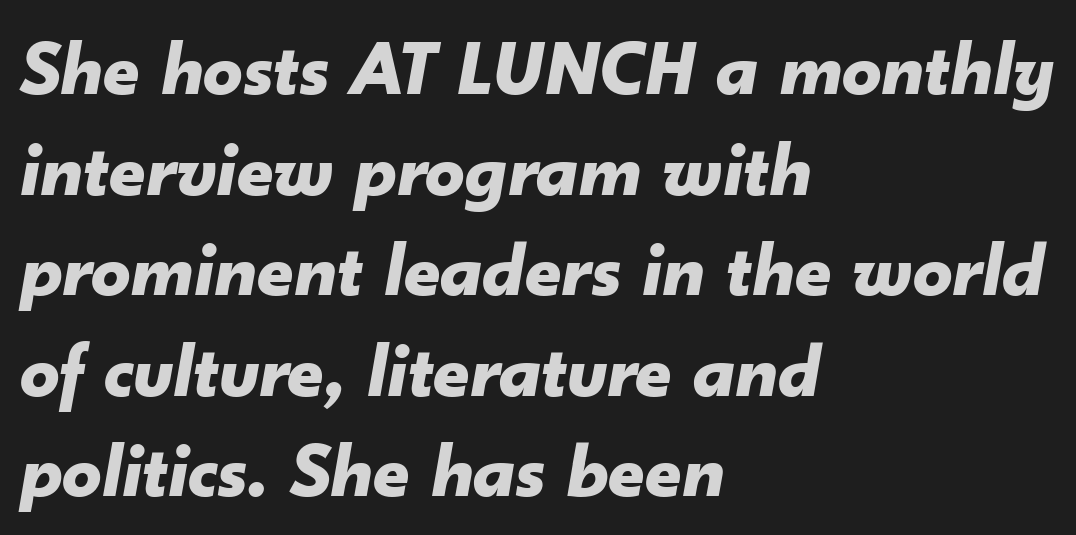
Q: Is the text bold? A: Yes.
Q: Is the text italic (slanted)? A: Yes, it leans right by about 10 degrees.
Q: Is the text underlined? A: No.
Q: How is the paragraph aligned? A: Left-aligned.
Q: Is the spacing between letters normal or unusually wide? A: Normal.
Q: Is the spacing between lines tight, normal or loose? A: Normal.
Q: Width (condensed, normal, or wide)? A: Normal.
Q: Stroke contrast? A: Low.
Q: x-height? A: Small.
Q: Monospaced? A: No.
